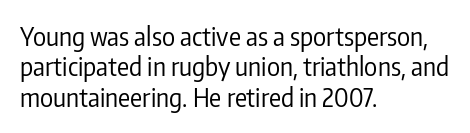
{"italic": "no", "bold": "no", "underline": "no", "align": "left", "line_spacing_ratio": 1.22, "letter_spacing": "normal", "letter_spacing_em": 0.0, "glyph_px": 25}
